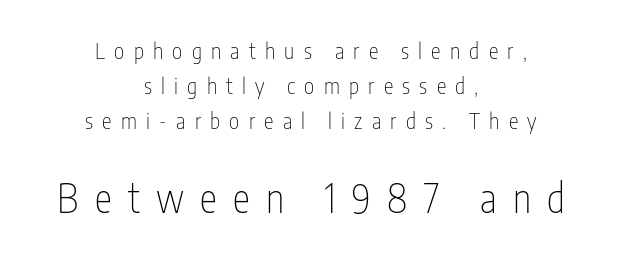
{"serif": "no", "italic": "no", "bold": "no", "weight": "thin", "width": "condensed", "stroke_contrast": "low", "x_height": "medium", "monospaced": "no", "underline": "no", "align": "center", "line_spacing": "normal", "line_spacing_ratio": 1.59, "letter_spacing": "wide", "letter_spacing_em": 0.42, "larger_block": "second", "size_ratio": 1.77, "glyph_px": 39}
